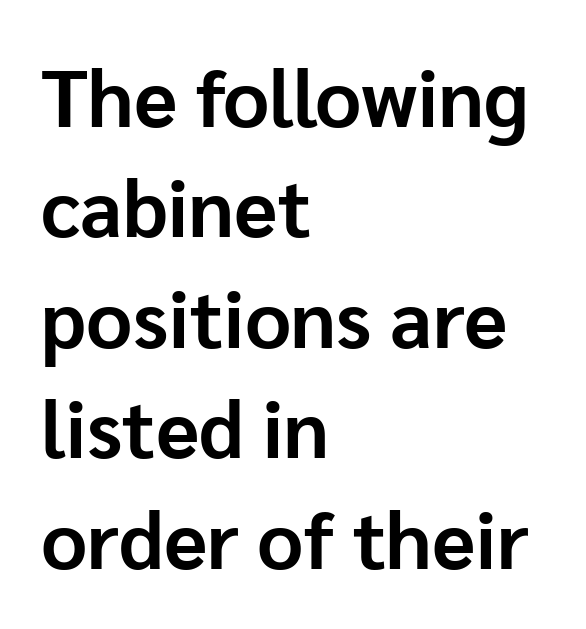
Q: Is the text bold? A: Yes.
Q: Is the text italic (slanted)? A: No, it is upright.
Q: Is the typeface a serif or a sans-serif typeface? A: Sans-serif.
Q: Is the text underlined? A: No.
Q: How is the paragraph aligned? A: Left-aligned.
Q: Is the spacing between letters normal or unusually wide? A: Normal.
Q: Is the spacing between lines tight, normal or loose? A: Normal.
Q: Width (condensed, normal, or wide)? A: Normal.
Q: Stroke contrast? A: Low.
Q: x-height? A: Medium.
Q: Monospaced? A: No.
